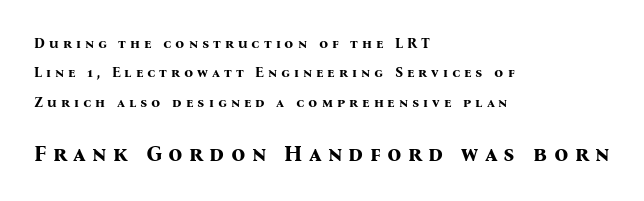
The composition opens small and finishes big. Notice the wide empty band between every row — that's loose leading. The letters are bold, with thick, heavy strokes. A clean baseline with only descenders dipping below it.
